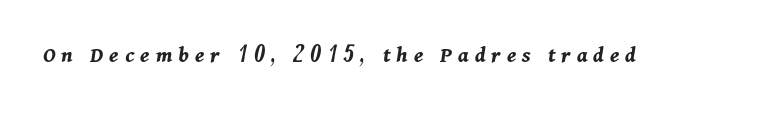
A full-strength bold gives these letters their thick strokes. Display-style spreading of the glyphs; the letterfit is very open. The strip under each line holds only bare page. Italic? Definitely — the glyphs are oblique.
